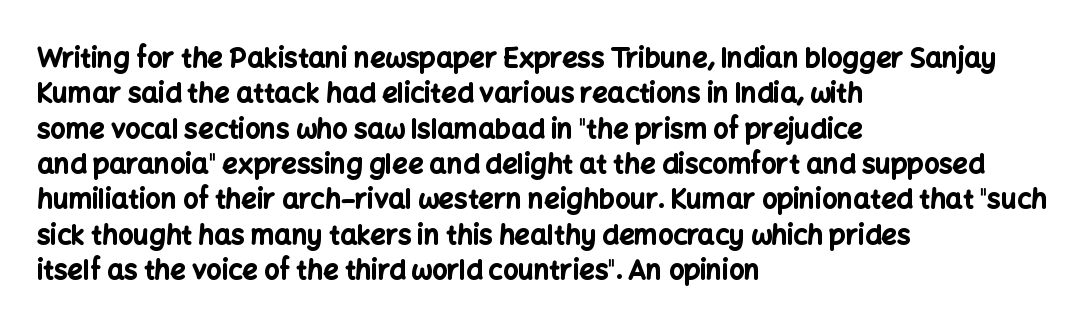
A clean baseline with only descenders dipping below it. These lines stack with their left ends in a neat column. Regular leading. Pretty heavy lettering here — definitely bold. Does extra space separate the letters? No, they use regular spacing.
